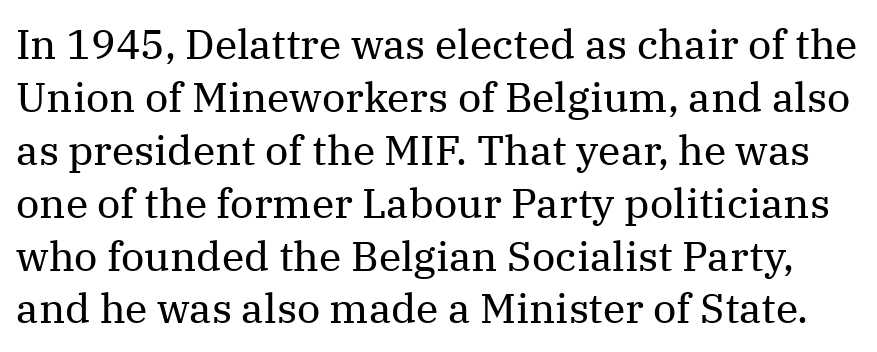
The image shows 41 px regular-weight serif type, upright; set normal line spacing (1.29x), normal letter spacing, not underlined; medium stroke contrast and a medium x-height.
